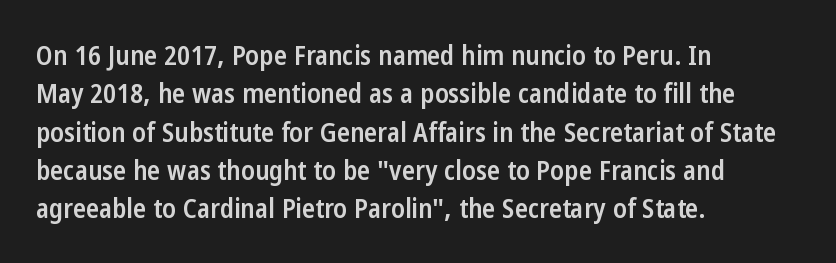
{"italic": "no", "bold": "semi", "underline": "no", "align": "left", "line_spacing": "normal", "line_spacing_ratio": 1.42, "letter_spacing": "normal", "letter_spacing_em": 0.0, "glyph_px": 27}
